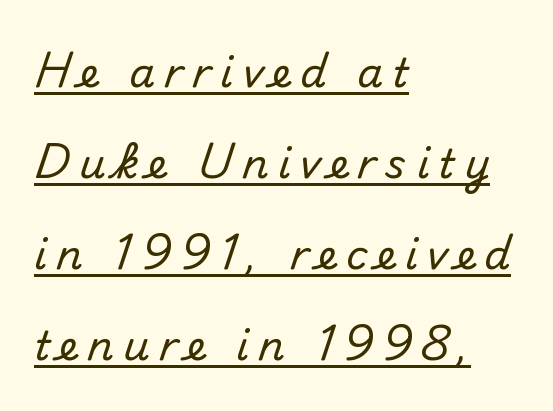
The image shows 41 px sans-serif type; set left-aligned, loose line spacing (2.22x), unusually wide letter spacing (+0.23 em), underlined; medium stroke contrast and a small x-height.
